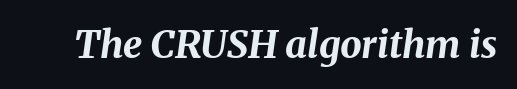
The image shows 38 px bold type, italic (leaning right); set normal letter spacing, not underlined; medium stroke contrast and a medium x-height.
